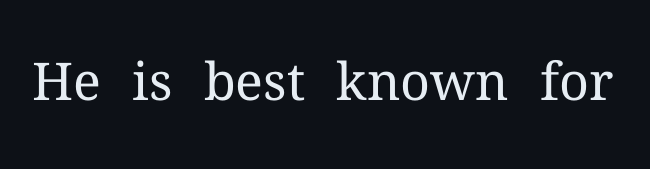
Q: Is the text bold? A: No.
Q: Is the text italic (slanted)? A: No, it is upright.
Q: Is the typeface a serif or a sans-serif typeface? A: Serif.
Q: Is the text underlined? A: No.
Q: Is the spacing between letters normal or unusually wide? A: Normal.
Q: Width (condensed, normal, or wide)? A: Normal.
Q: Stroke contrast? A: Medium.
Q: x-height? A: Medium.
Q: Monospaced? A: No.
